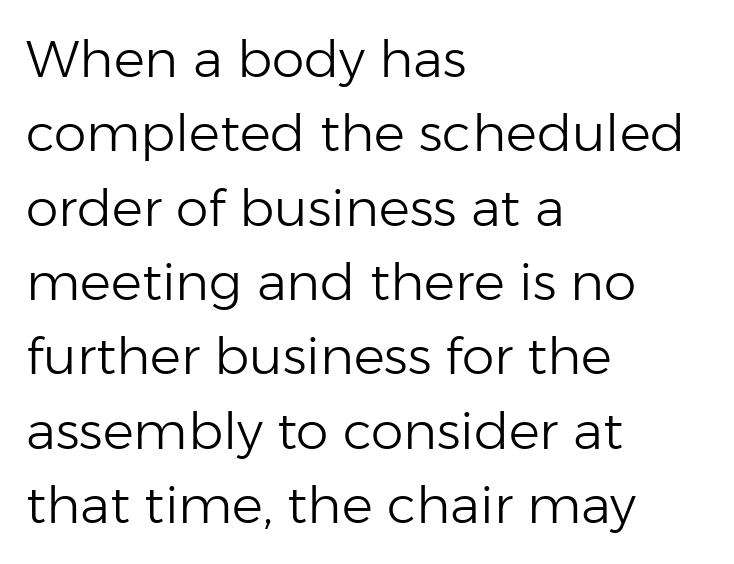
The image shows 52 px light sans-serif type, upright; set left-aligned, normal line spacing (1.43x), normal letter spacing, not underlined; low stroke contrast and a medium x-height.
